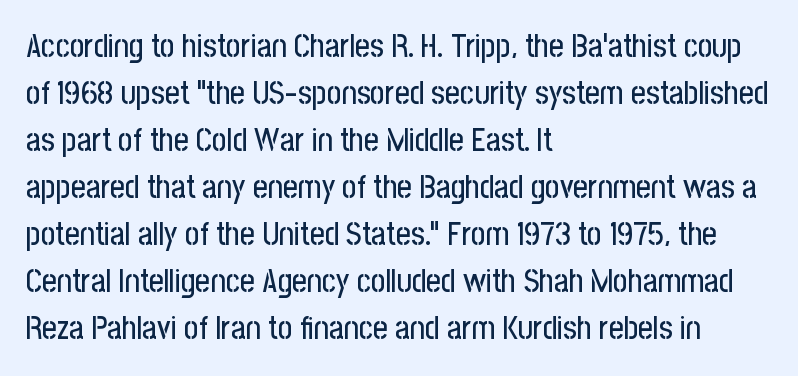
The image shows 32 px condensed sans-serif type, upright; set left-aligned, normal line spacing (1.47x), normal letter spacing, not underlined; low stroke contrast and a medium x-height.
